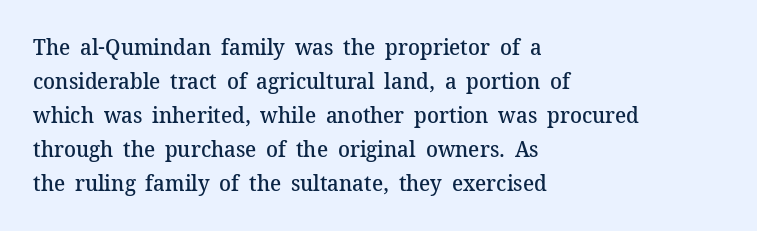
Notice how the stems are strictly vertical — no italics here. The passage shown has conventional tracking throughout. As a designer I'd log this as weight 600, semibold. Line beginnings align vertically; line endings do not.
